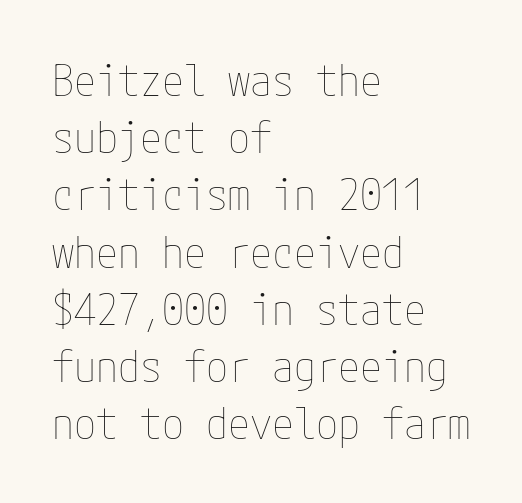
The image shows 44 px thin, condensed type, upright; set left-aligned, normal line spacing (1.3x), normal letter spacing, not underlined; low stroke contrast and a medium x-height.
